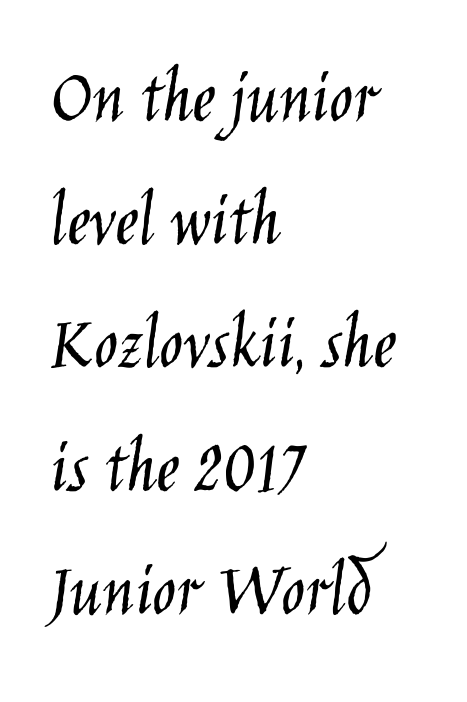
Typographically, this falls in the sans-serif category. Rule under the text: the space is simply empty. The passage shown is typed in a proportional face where columns would drift. In terms of letterspacing, this is plain default setting.
